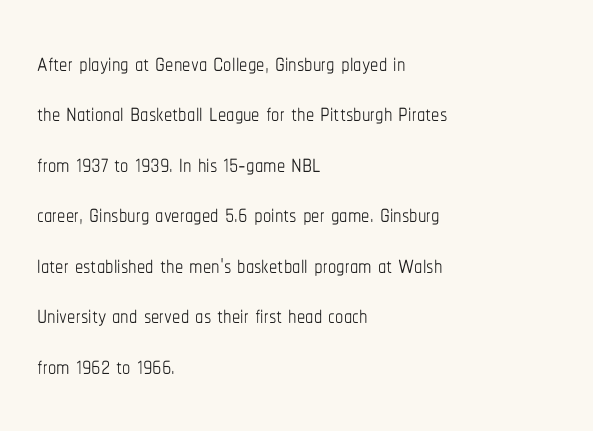
{"italic": "no", "bold": "no", "weight": "thin", "width": "condensed", "stroke_contrast": "low", "x_height": "medium", "monospaced": "no", "underline": "no", "align": "left", "line_spacing": "normal", "line_spacing_ratio": 1.53, "letter_spacing": "normal", "letter_spacing_em": 0.0, "glyph_px": 33}
